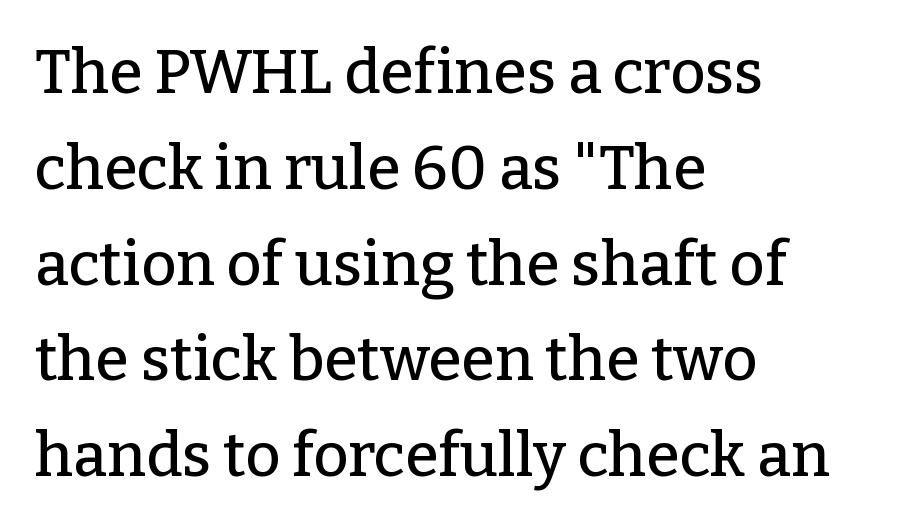
Letters rest on an invisible, unmarked baseline. Glyph-to-glyph distance matches everyday printed text. Do the characters align in a grid? No, the font is proportional. This sample uses a serif face. This block has exactly the height ordinary leading produces. Posture: upright roman.
